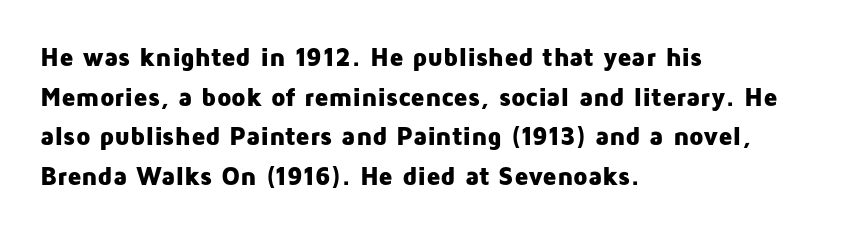
{"italic": "no", "bold": "yes", "underline": "no", "align": "left", "line_spacing": "normal", "line_spacing_ratio": 1.52, "letter_spacing": "normal", "letter_spacing_em": 0.0, "glyph_px": 26}
